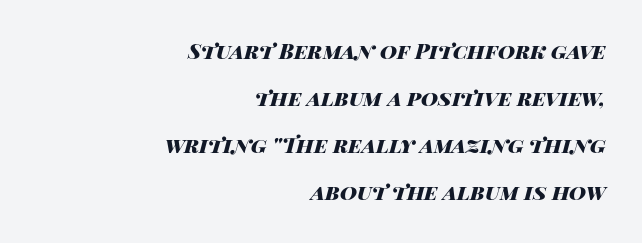
Typeset ragged left — the right edge is the straight one. How are the letters spaced? Ordinarily, with no added tracking. The lettering tilts uniformly, giving the passage an italic look. Rule under the text: the space is simply empty. Compared with typical paragraphs, the rows here are farther apart. A full-strength bold gives these letters their thick strokes.
